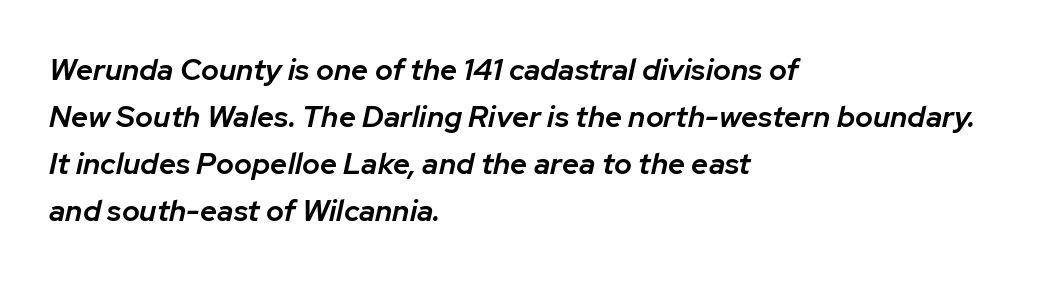
The image shows 30 px semibold type, italic (leaning right); set left-aligned, normal line spacing (1.57x), normal letter spacing, not underlined; low stroke contrast and a medium x-height.
